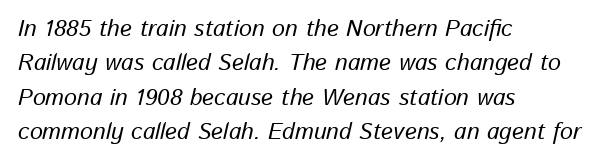
The image shows 23 px text type, italic (leaning right); set left-aligned, normal line spacing (1.5x), normal letter spacing, not underlined.
